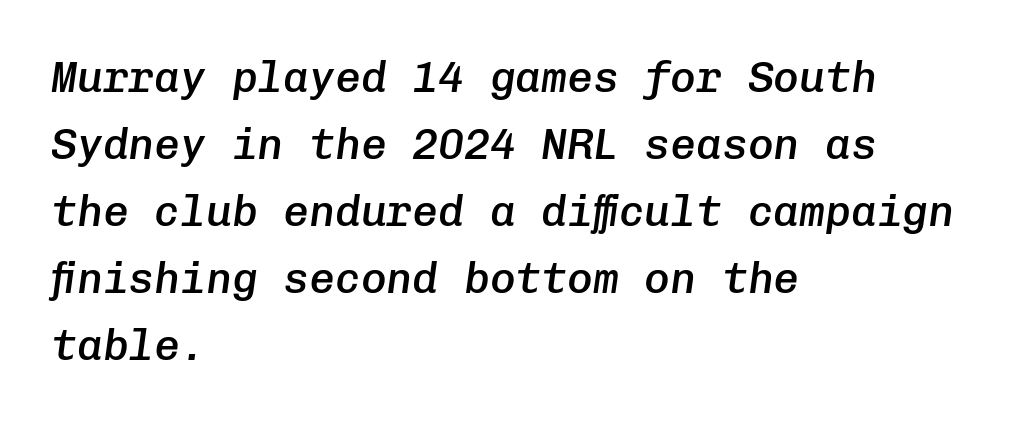
Short and long lines alike share a common starting point at left. Quick note: interline space is typical. This sample has the even, mechanical cadence of fixed-width lettering. Bare-footed words on every line. The passage shown has conventional tracking throughout.
